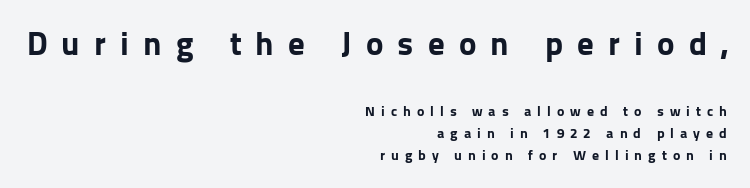
The image shows 33 px bold sans-serif type, upright; set right-aligned, normal line spacing (1.59x), unusually wide letter spacing (+0.43 em), not underlined; the first (top) block is 2.36x larger; low stroke contrast and a medium x-height.
